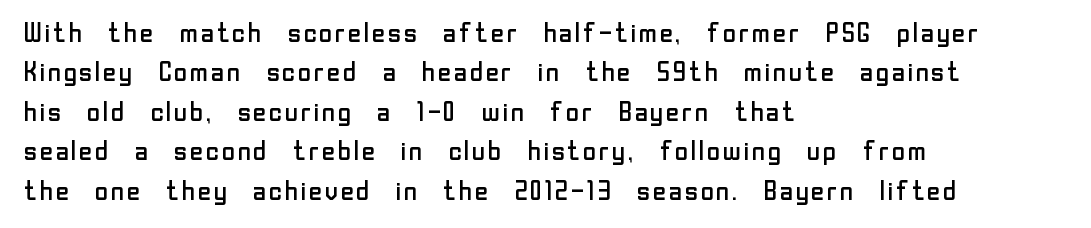
{"italic": "no", "bold": "no", "underline": "no", "align": "left", "line_spacing": "normal", "line_spacing_ratio": 1.46, "letter_spacing": "normal", "letter_spacing_em": 0.0, "glyph_px": 27}
